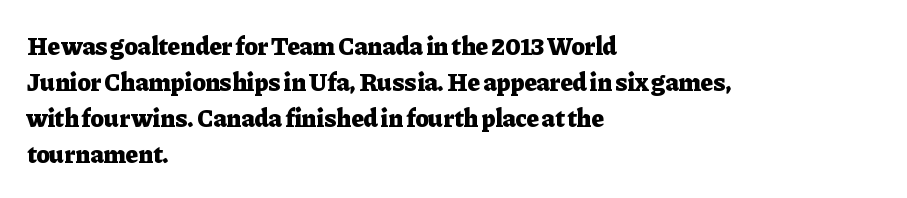
Nope, not italic — everything's standing straight. A normal amount of white space separates one row of letters from the next. Pretty heavy lettering here — definitely bold. Line starts are locked; line ends wander. Tracking here is standard; glyphs follow each other at the usual distance. Decoration check: the copy has no underline.
